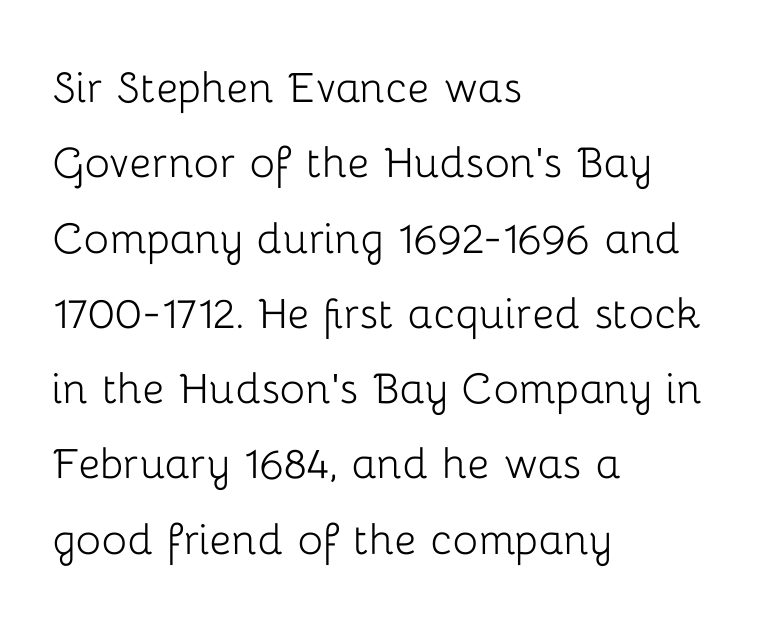
Q: Is the text bold? A: No.
Q: Is the text italic (slanted)? A: No, it is upright.
Q: Is the typeface a serif or a sans-serif typeface? A: Sans-serif.
Q: Is the text underlined? A: No.
Q: How is the paragraph aligned? A: Left-aligned.
Q: Is the spacing between letters normal or unusually wide? A: Normal.
Q: Is the spacing between lines tight, normal or loose? A: Normal.
Q: Width (condensed, normal, or wide)? A: Normal.
Q: Stroke contrast? A: Low.
Q: x-height? A: Medium.
Q: Monospaced? A: No.
